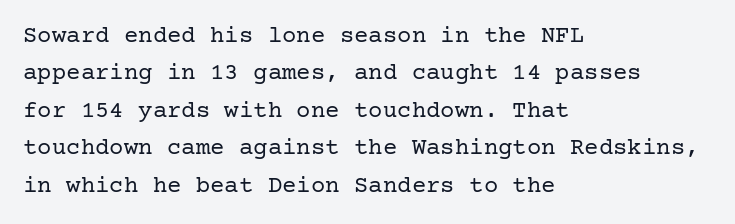
Evenly set lines give the paragraph a standard silhouette. Here the glyphs are tracked normally, forming tight word shapes. Rule under the text: the space is simply empty. Italic? Not at all — the glyphs are vertical. These glyphs show unthickened strokes, regular width or finer.
